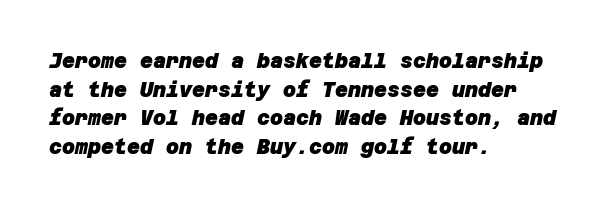
{"bold": "yes", "underline": "no", "align": "left", "line_spacing": "normal", "line_spacing_ratio": 1.43, "letter_spacing": "normal", "letter_spacing_em": 0.0, "glyph_px": 20}
